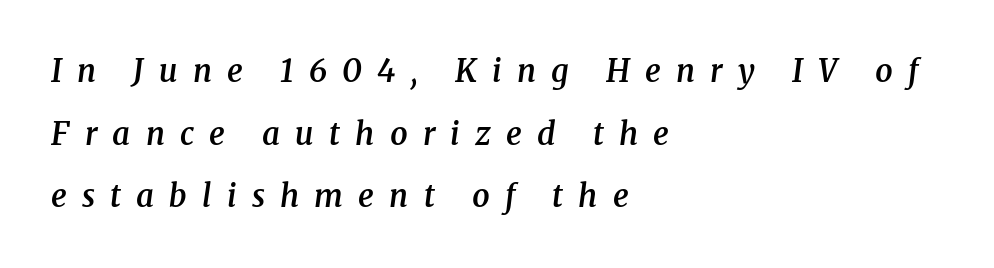
The image shows 31 px semibold serif type, italic (leaning right); set left-aligned, loose line spacing (2.02x), unusually wide letter spacing (+0.49 em), not underlined; medium stroke contrast and a medium x-height.
